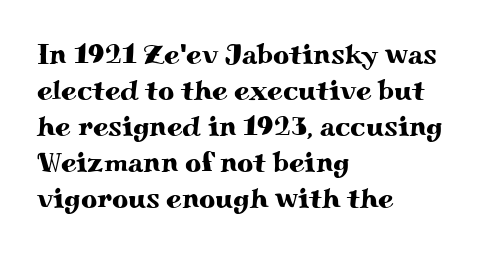
Q: Is the text italic (slanted)? A: No, it is upright.
Q: Is the typeface a serif or a sans-serif typeface? A: Serif.
Q: Is the text underlined? A: No.
Q: How is the paragraph aligned? A: Left-aligned.
Q: Is the spacing between letters normal or unusually wide? A: Normal.
Q: Is the spacing between lines tight, normal or loose? A: Normal.
Q: Width (condensed, normal, or wide)? A: Wide.
Q: Stroke contrast? A: Medium.
Q: x-height? A: Small.
Q: Monospaced? A: No.
